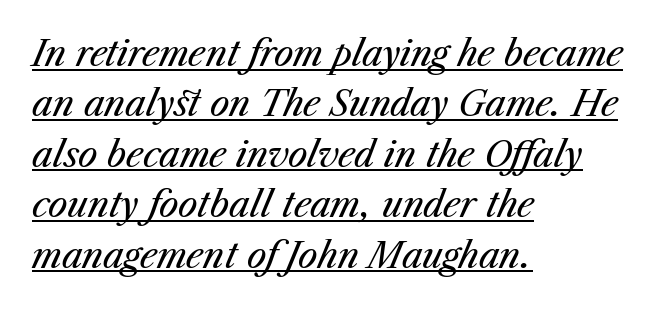
Q: Is the text bold? A: No.
Q: Is the text italic (slanted)? A: Yes, it leans right by about 23 degrees.
Q: Is the text underlined? A: Yes.
Q: How is the paragraph aligned? A: Left-aligned.
Q: Is the spacing between letters normal or unusually wide? A: Normal.
Q: Is the spacing between lines tight, normal or loose? A: Normal.
Q: Width (condensed, normal, or wide)? A: Normal.
Q: Stroke contrast? A: Medium.
Q: x-height? A: Medium.
Q: Monospaced? A: No.
